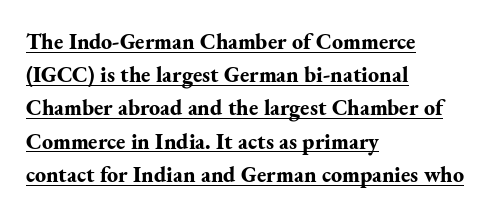
The text block is weighted toward the left margin, trailing off unevenly rightward. The rendering uses a moderate line-height, typical for paragraphs. A roman cut, with each character standing at attention. Heft: maximum for text — a bold. Does extra space separate the letters? No, they use regular spacing.
